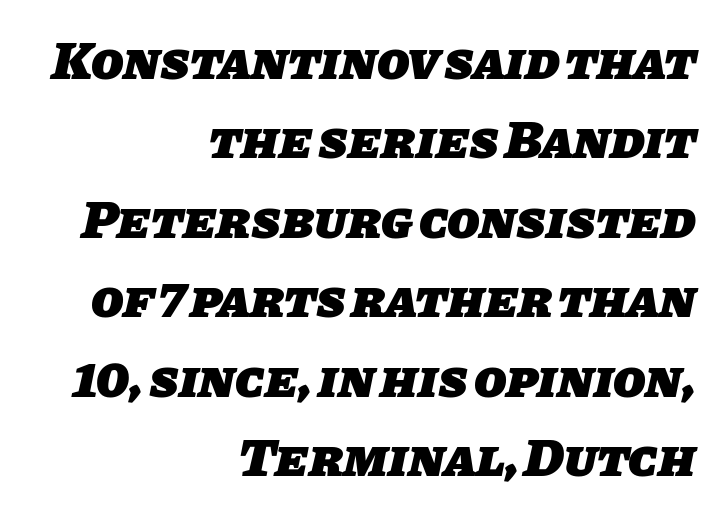
The image shows 53 px heavy type; set right-aligned, normal line spacing (1.5x), normal letter spacing, not underlined; low stroke contrast and a large x-height.
